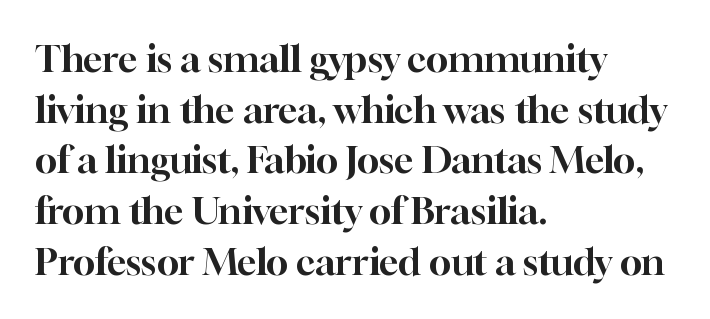
Casual observation: everything's shoved over to the left. Letter spacing: default. The passage shown is typeset with a serif family. Is there any slant? The stems are plumb. These lines sit exactly where default settings would place them.
